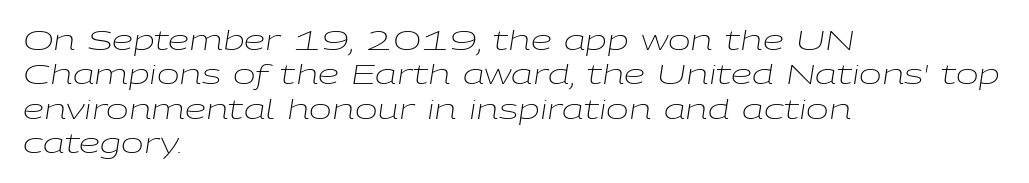
{"italic": "yes", "lean": "right", "slant_degrees": 9, "bold": "no", "underline": "no", "align": "left", "line_spacing": "normal", "line_spacing_ratio": 1.27, "letter_spacing": "normal", "letter_spacing_em": 0.0, "glyph_px": 27}
